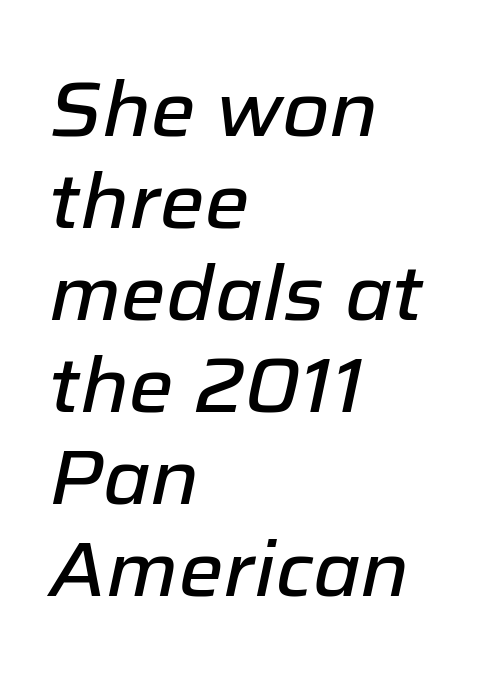
Q: Is the text italic (slanted)? A: Yes, it leans right by about 12 degrees.
Q: Is the text underlined? A: No.
Q: How is the paragraph aligned? A: Left-aligned.
Q: Is the spacing between letters normal or unusually wide? A: Normal.
Q: Width (condensed, normal, or wide)? A: Normal.
Q: Stroke contrast? A: Low.
Q: x-height? A: Medium.
Q: Monospaced? A: No.
